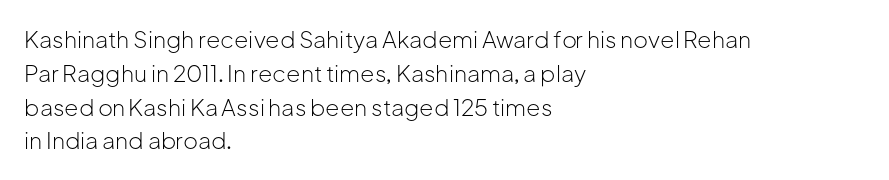
{"italic": "no", "bold": "no", "underline": "no", "align": "left", "line_spacing": "normal", "line_spacing_ratio": 1.47, "letter_spacing": "normal", "letter_spacing_em": 0.0, "glyph_px": 23}
